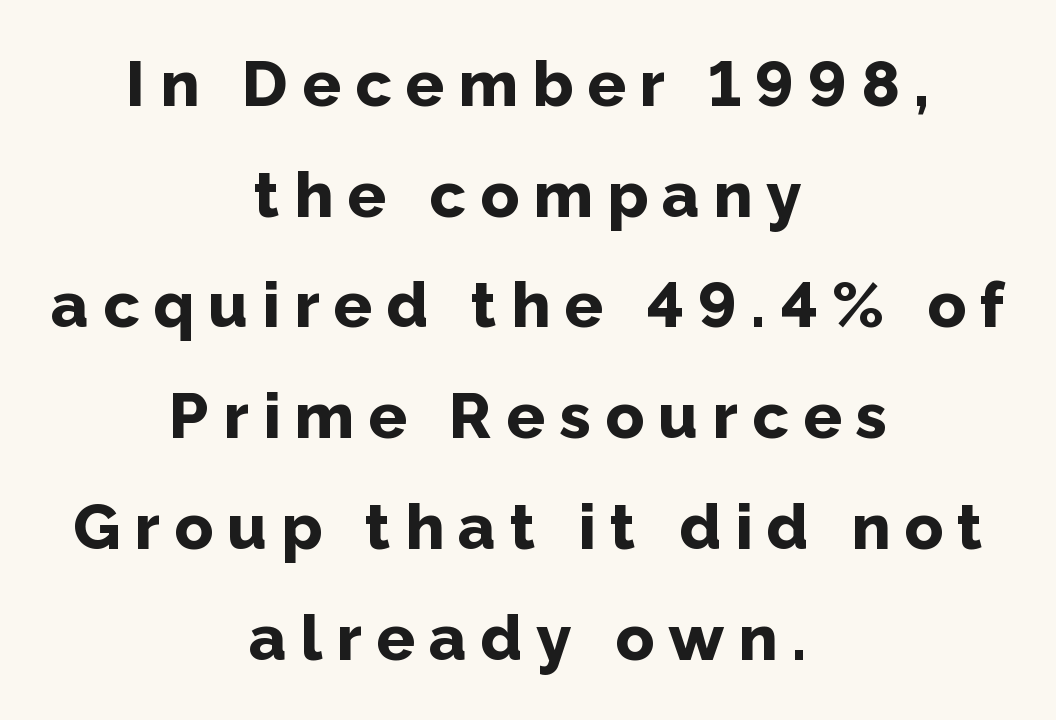
{"serif": "no", "italic": "no", "bold": "yes", "weight": "bold", "width": "normal", "stroke_contrast": "low", "x_height": "medium", "monospaced": "no", "underline": "no", "align": "center", "line_spacing_ratio": 1.73, "letter_spacing": "wide", "letter_spacing_em": 0.22, "glyph_px": 64}
